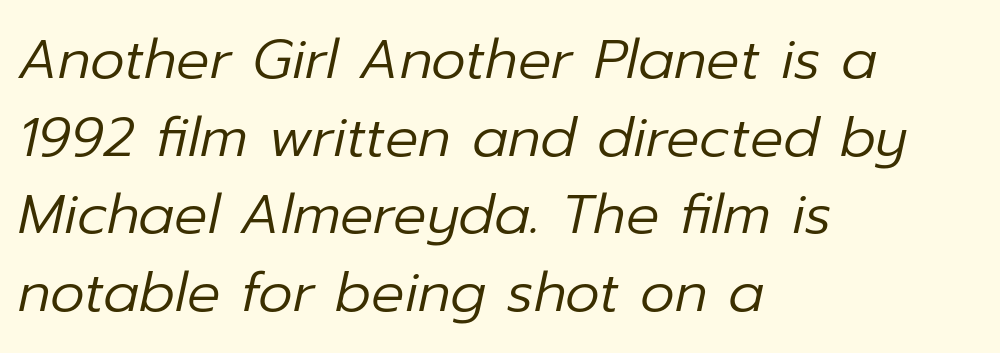
The image shows 55 px regular-weight type, italic (leaning right); set left-aligned, normal line spacing (1.41x), normal letter spacing, not underlined; low stroke contrast and a medium x-height.
